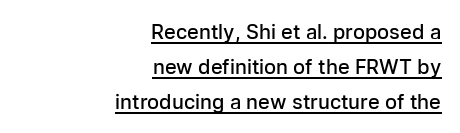
{"italic": "no", "bold": "semi", "underline": "yes", "align": "right", "line_spacing_ratio": 1.74, "letter_spacing": "normal", "letter_spacing_em": 0.0, "glyph_px": 20}
